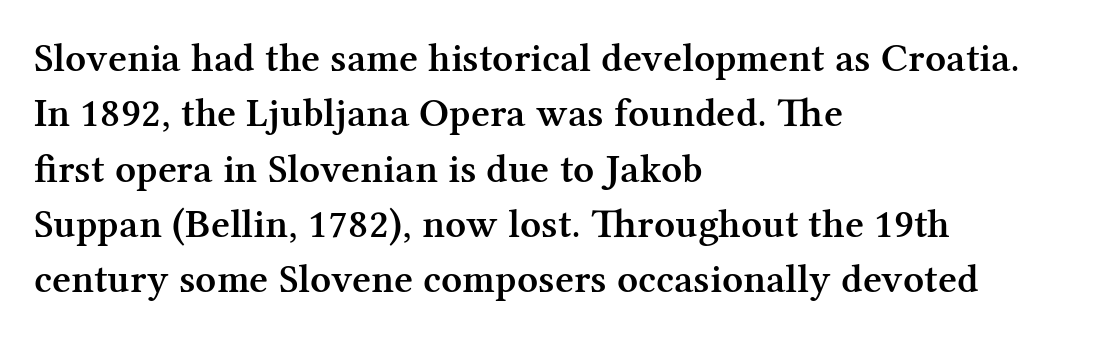
{"serif": "yes", "italic": "no", "bold": "semi", "weight": "semibold", "width": "normal", "stroke_contrast": "medium", "x_height": "medium", "monospaced": "no", "underline": "no", "align": "left", "line_spacing": "normal", "line_spacing_ratio": 1.35, "letter_spacing": "normal", "letter_spacing_em": 0.0, "glyph_px": 41}
